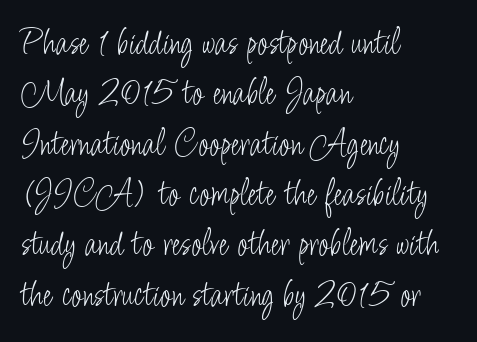
Q: Is the text bold? A: No.
Q: Is the text italic (slanted)? A: Yes.
Q: Is the typeface a serif or a sans-serif typeface? A: Sans-serif.
Q: Is the text underlined? A: No.
Q: How is the paragraph aligned? A: Left-aligned.
Q: Is the spacing between letters normal or unusually wide? A: Normal.
Q: Is the spacing between lines tight, normal or loose? A: Normal.
Q: Width (condensed, normal, or wide)? A: Condensed.
Q: Stroke contrast? A: Low.
Q: x-height? A: Small.
Q: Monospaced? A: No.
